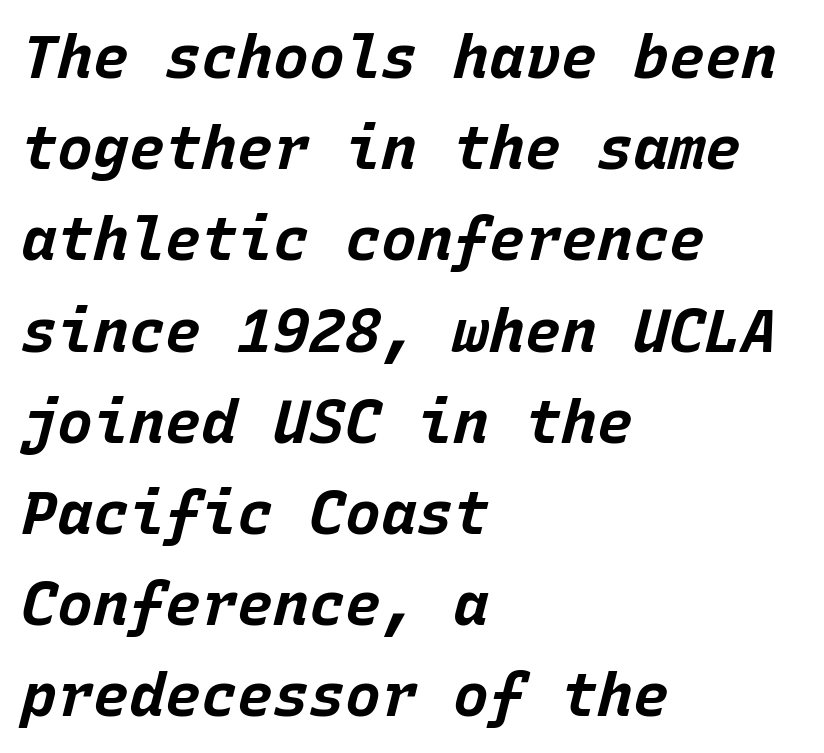
Q: Is the text bold? A: Yes.
Q: Is the text italic (slanted)? A: Yes, it leans right by about 15 degrees.
Q: Is the text underlined? A: No.
Q: How is the paragraph aligned? A: Left-aligned.
Q: Is the spacing between letters normal or unusually wide? A: Normal.
Q: Is the spacing between lines tight, normal or loose? A: Normal.
Q: Width (condensed, normal, or wide)? A: Normal.
Q: Stroke contrast? A: Low.
Q: x-height? A: Large.
Q: Monospaced? A: Yes.
